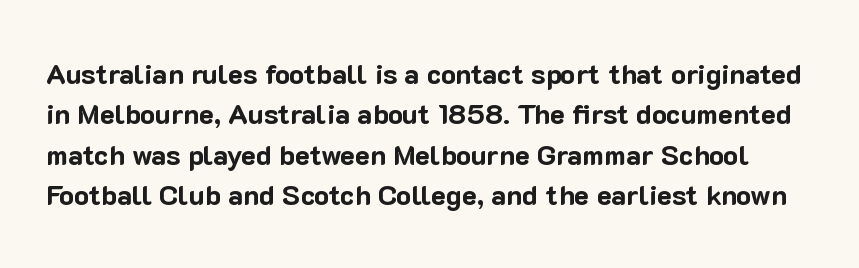
The image shows 28 px bold sans-serif type, upright; set normal line spacing (1.44x), normal letter spacing, not underlined; low stroke contrast and a medium x-height.
